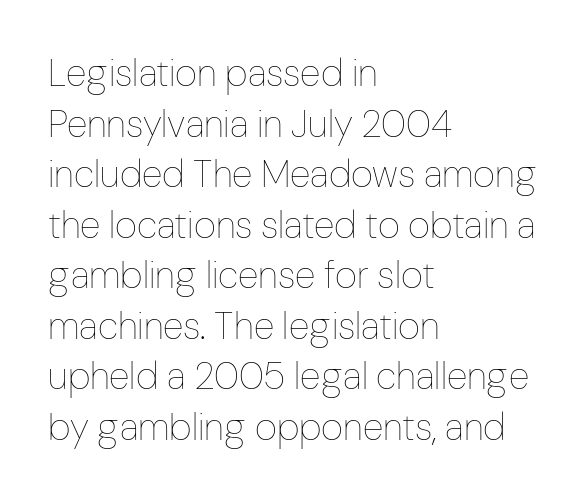
Stroke mass is kept to a normal reading level or below. The rendering anchors every line to the left-hand side. Quick note: interline space is typical. Spacing verdict: proportional, widths tailored to each character. Glyph-to-glyph distance matches everyday printed text.
